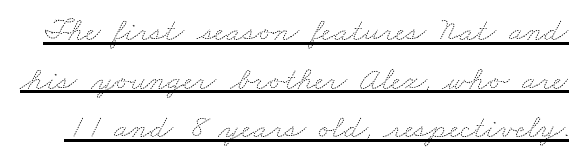
The image shows 33 px thin, wide type; set normal line spacing (1.47x), normal letter spacing, underlined; medium stroke contrast and a small x-height.
